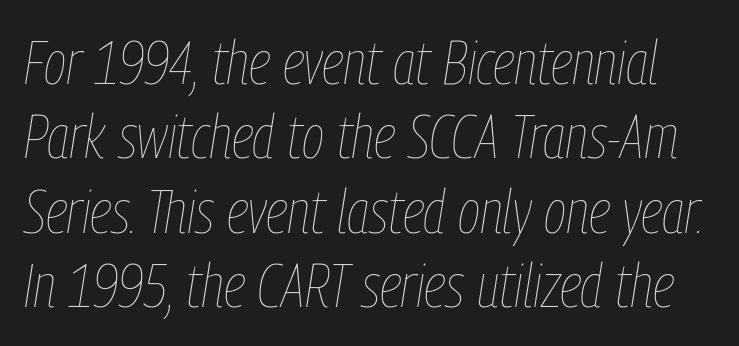
{"italic": "yes", "lean": "right", "slant_degrees": 9, "bold": "no", "weight": "thin", "width": "condensed", "stroke_contrast": "low", "x_height": "medium", "monospaced": "no", "underline": "no", "line_spacing_ratio": 1.22, "letter_spacing": "normal", "letter_spacing_em": 0.0, "glyph_px": 61}
